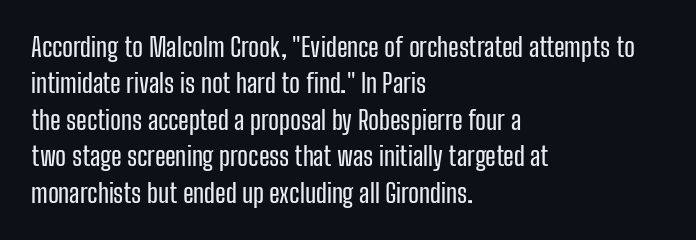
Q: Is the text italic (slanted)? A: No, it is upright.
Q: Is the text underlined? A: No.
Q: How is the paragraph aligned? A: Left-aligned.
Q: Is the spacing between letters normal or unusually wide? A: Normal.
Q: Is the spacing between lines tight, normal or loose? A: Normal.
